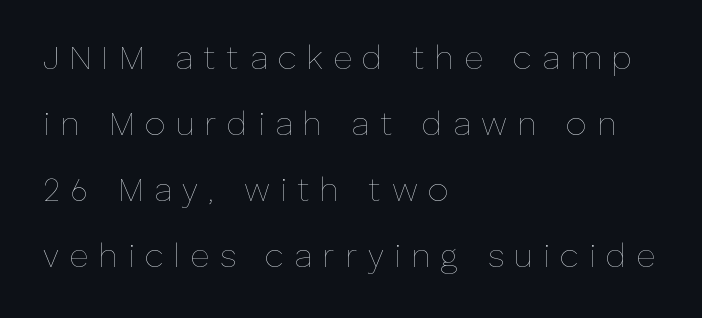
The image shows 33 px thin type, upright; set left-aligned, loose line spacing (2.0x), unusually wide letter spacing (+0.31 em), not underlined; low stroke contrast and a medium x-height.
